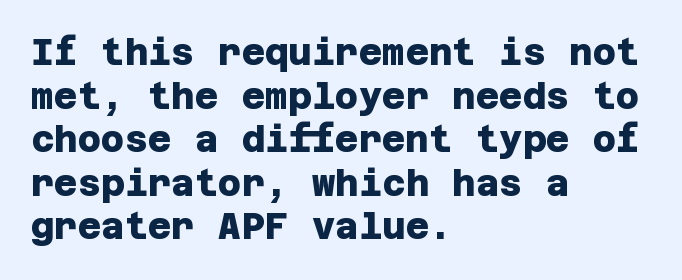
{"serif": "no", "bold": "yes", "weight": "heavy", "width": "normal", "stroke_contrast": "low", "x_height": "large", "underline": "no", "align": "left", "line_spacing_ratio": 1.21, "letter_spacing": "normal", "letter_spacing_em": 0.0, "glyph_px": 36}
